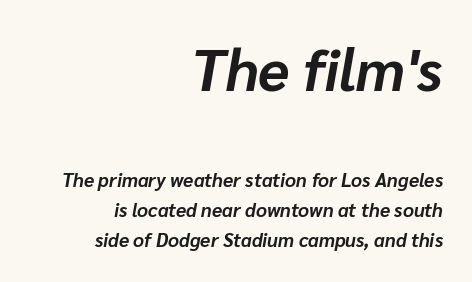
Q: Is the text bold? A: Yes.
Q: Is the text italic (slanted)? A: Yes, it leans right by about 10 degrees.
Q: Is the text underlined? A: No.
Q: How is the paragraph aligned? A: Right-aligned.
Q: Is the spacing between letters normal or unusually wide? A: Normal.
Q: Is the spacing between lines tight, normal or loose? A: Normal.
Q: Which block of text is set in a larger size, the first (top) or the second (bottom)? A: The first (top) one.
Q: Width (condensed, normal, or wide)? A: Normal.
Q: Stroke contrast? A: Low.
Q: x-height? A: Medium.
Q: Monospaced? A: No.
